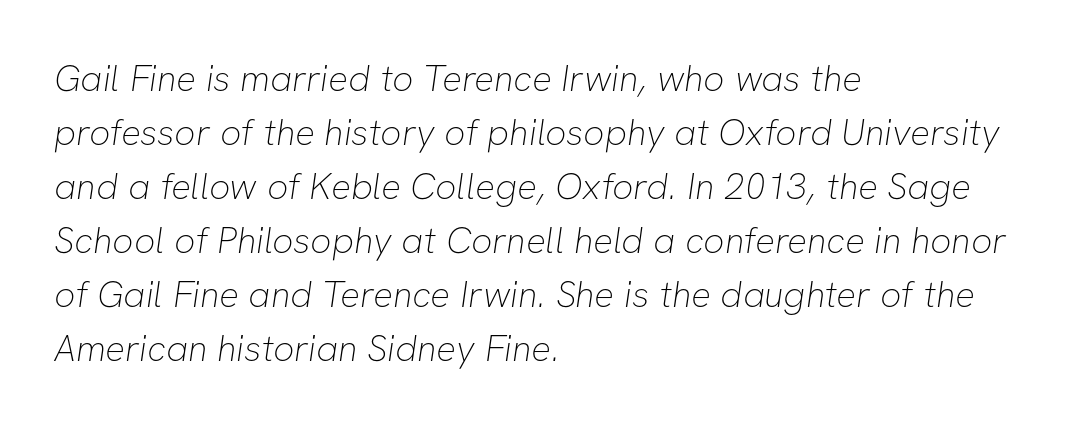
The face used here is proportionally spaced, like ordinary book or web type. This rendering uses left alignment, leaving the right contour irregular. Heaviness? Minimal to ordinary, like unemphasized prose. The letterforms sit shoulder to shoulder at normal distance. Typographically, this falls in the sans-serif category. Rows of type keep a routine distance in the vertical direction.
